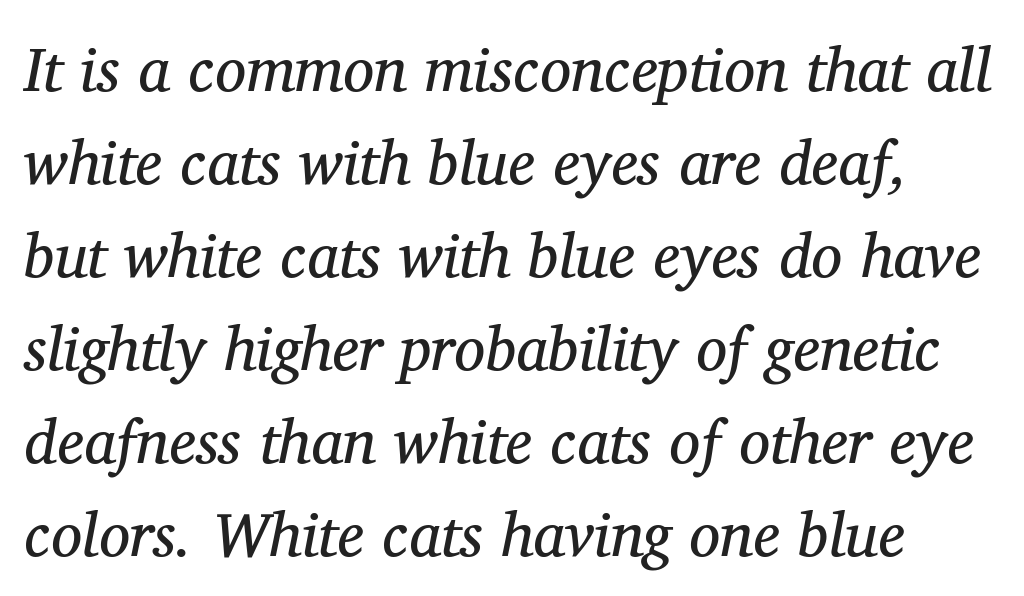
Glyph-to-glyph distance matches everyday printed text. Notice how the stems are inclined rather than vertical — that's the hallmark of italics. The words here are not underlined. This sample has the flowing, uneven cadence of proportional lettering. Interline gaps are of average width in this sample. The cut favours lightness, reaching ordinary text weight at its darkest.
